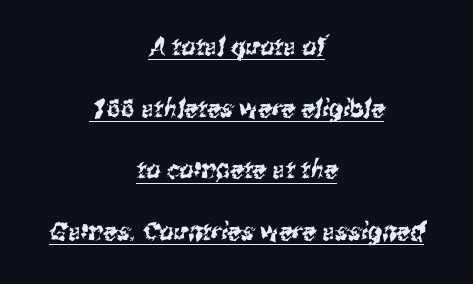
The vertical gap from one line to the next is large. Tracking here is standard; glyphs follow each other at the usual distance. Descenders here cross a horizontal rule under the line. The lines in this sample share a center point and differ in where they start and stop.
